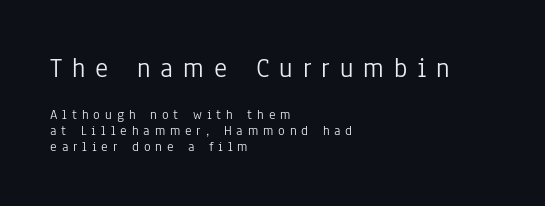
The letters in the upper block stand taller than those in the block below. The passage shown is not bold in any degree. The rendering anchors every line to the left-hand side. Character widths vary here, with narrow letters taking less room than wide ones. Check where the strokes stop: nothing finishes them off — pure sans.
